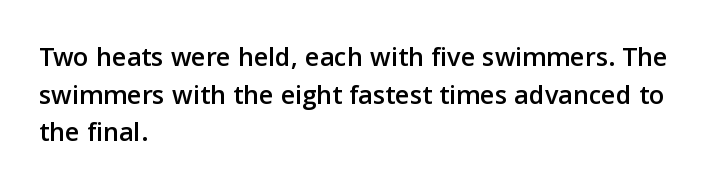
{"serif": "no", "italic": "no", "width": "normal", "stroke_contrast": "low", "x_height": "medium", "monospaced": "no", "underline": "no", "align": "left", "line_spacing": "normal", "line_spacing_ratio": 1.34, "letter_spacing": "normal", "letter_spacing_em": 0.0, "glyph_px": 28}
